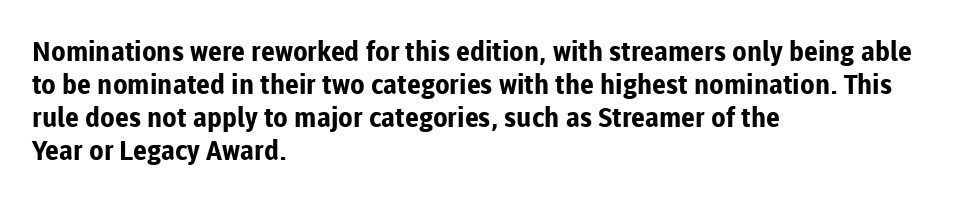
Q: Is the text bold? A: Yes.
Q: Is the text italic (slanted)? A: No, it is upright.
Q: Is the text underlined? A: No.
Q: How is the paragraph aligned? A: Left-aligned.
Q: Is the spacing between letters normal or unusually wide? A: Normal.
